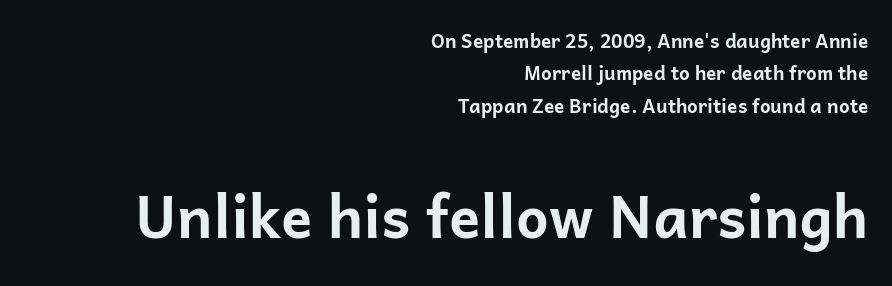
{"serif": "no", "italic": "no", "bold": "yes", "weight": "bold", "width": "normal", "stroke_contrast": "low", "x_height": "medium", "monospaced": "no", "underline": "no", "align": "right", "line_spacing": "normal", "line_spacing_ratio": 1.7, "letter_spacing": "normal", "letter_spacing_em": 0.0, "larger_block": "second", "size_ratio": 3.05, "glyph_px": 58}
